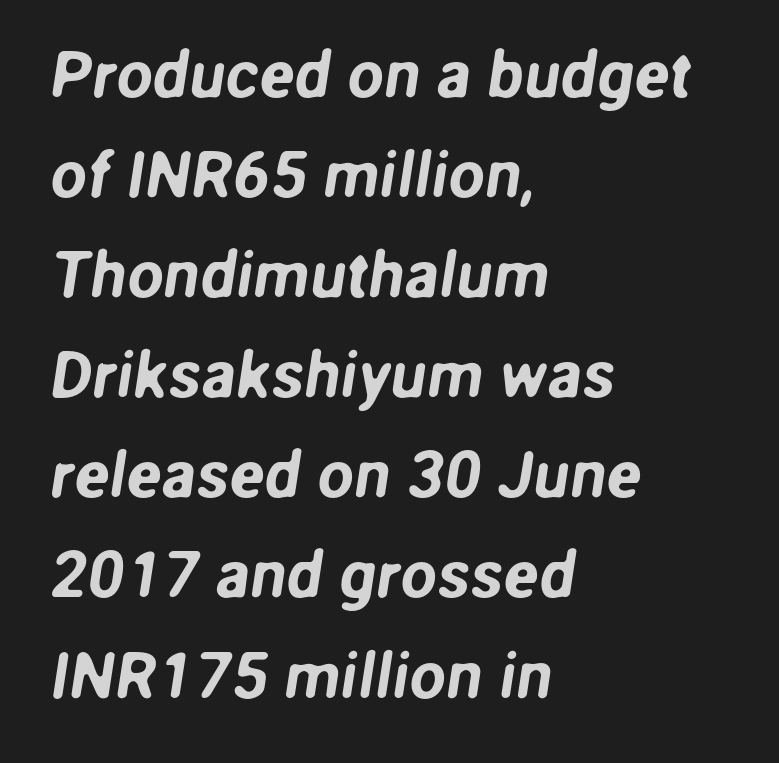
Honestly, the row spacing looks completely unremarkable. These lines are set flush left with a ragged right edge. The gap between lines stays unmarked. The passage shown has conventional tracking throughout. Is this a fixed-width face? No — the glyphs have proportional, varying widths. The face used here is a sans, in the tradition of grotesques and geometrics.
